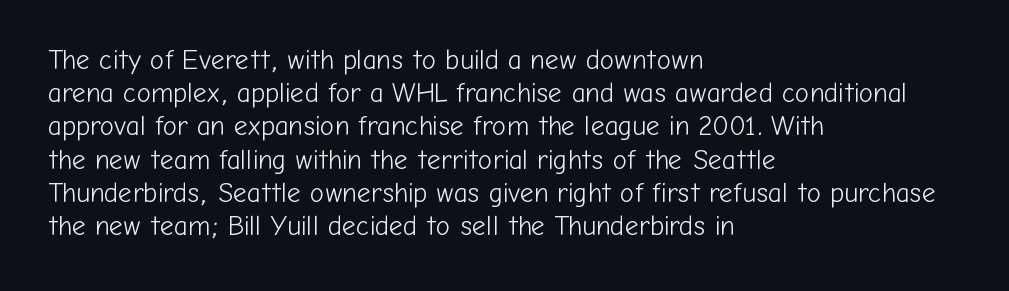
The zone under the glyphs is completely vacant. The passage is arranged the way most books set body copy — flush left. The type sits square on the baseline with zero lean. Weight: in the light-to-regular range. In terms of letterspacing, this is plain default setting.
